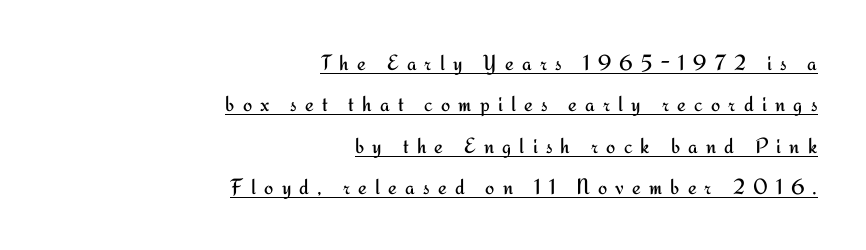
The paragraph has a hard right edge and a soft left edge. The horizontal fit of the characters is loose and conspicuously gappy. On a weight scale, this lands at 450 or below. The face used here appears with an underline applied.
